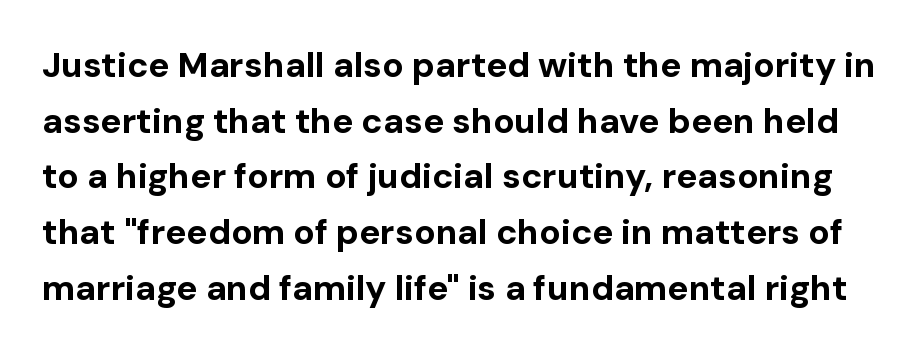
The image shows 35 px bold sans-serif type, upright; set normal line spacing (1.59x), normal letter spacing, not underlined; low stroke contrast and a medium x-height.
